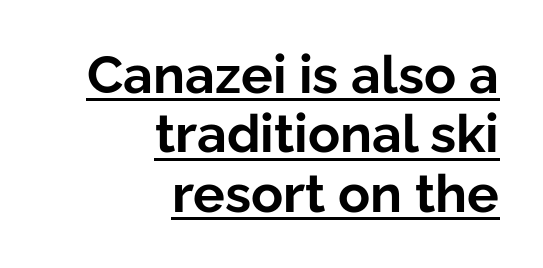
The image shows 53 px bold sans-serif type, upright; set right-aligned, tight line spacing (1.12x), normal letter spacing, underlined; low stroke contrast and a medium x-height.
